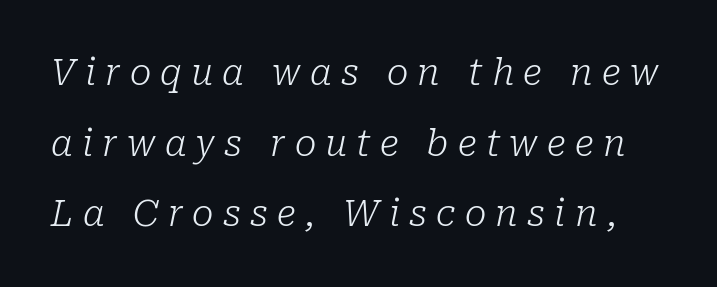
The zone under the glyphs is completely vacant. Varying glyph widths throughout — classic text-font behaviour. Vertical spacing — loose. Emphasis-style slanted type is in use.
